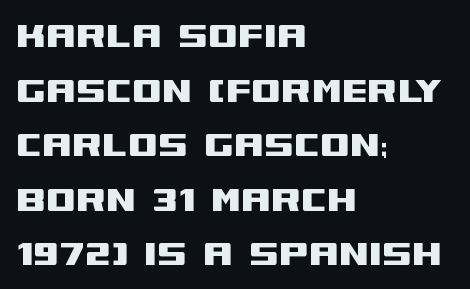
This sample uses plain, unmodified letter spacing. Clear beneath every line of the passage. Character widths vary here, with narrow letters taking less room than wide ones. The setting favours the left margin, as ordinary paragraphs usually do. The axis of the letterforms is exactly vertical. Nothing sits at the stroke ends, so this counts as sans-serif.
